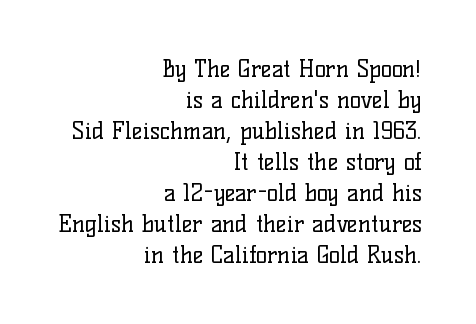
Q: Is the text bold? A: No.
Q: Is the text italic (slanted)? A: No, it is upright.
Q: Is the text underlined? A: No.
Q: How is the paragraph aligned? A: Right-aligned.
Q: Is the spacing between letters normal or unusually wide? A: Normal.
Q: Is the spacing between lines tight, normal or loose? A: Normal.
